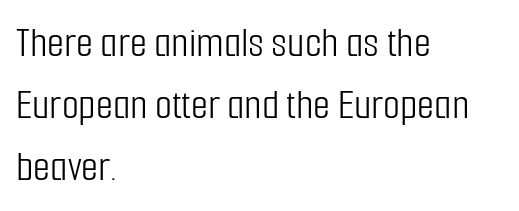
The image shows 44 px light, condensed sans-serif type, upright; set left-aligned, normal line spacing (1.41x), normal letter spacing, not underlined; low stroke contrast and a medium x-height.
